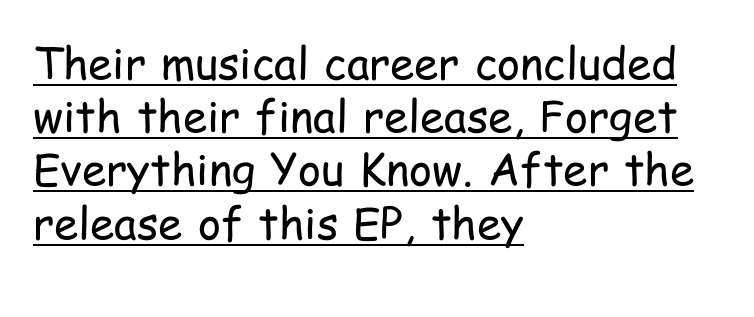
{"serif": "no", "italic": "no", "bold": "no", "weight": "regular", "width": "condensed", "stroke_contrast": "low", "x_height": "medium", "monospaced": "no", "underline": "yes", "align": "left", "line_spacing_ratio": 1.21, "letter_spacing": "normal", "letter_spacing_em": 0.0, "glyph_px": 44}
